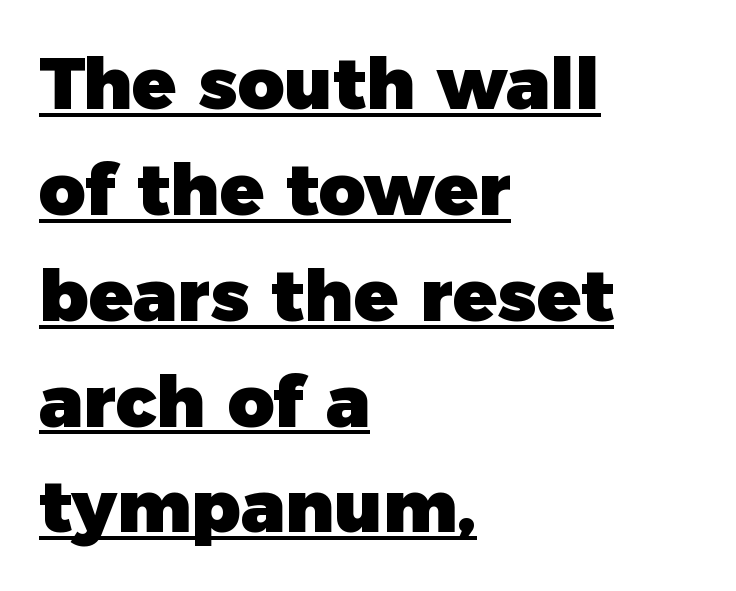
The ragged edge is on the right, which tells us the setting is flush left. The rendering uses a moderate line-height, typical for paragraphs. Tracking here is standard; glyphs follow each other at the usual distance. Regarding serifs, this sample does without them. The letters are bold, with thick, heavy strokes.
